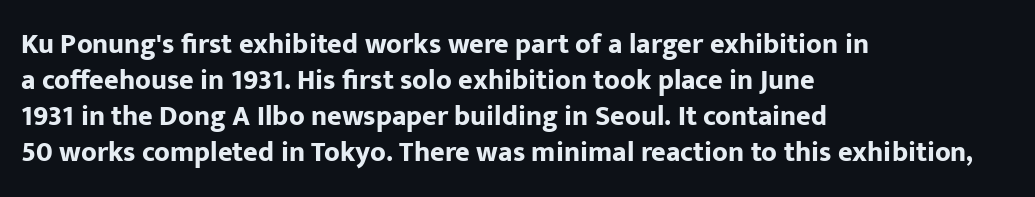
{"serif": "no", "italic": "no", "bold": "yes", "weight": "bold", "width": "normal", "stroke_contrast": "low", "x_height": "medium", "monospaced": "no", "underline": "no", "align": "left", "line_spacing": "normal", "line_spacing_ratio": 1.28, "letter_spacing": "normal", "letter_spacing_em": 0.0, "glyph_px": 28}
